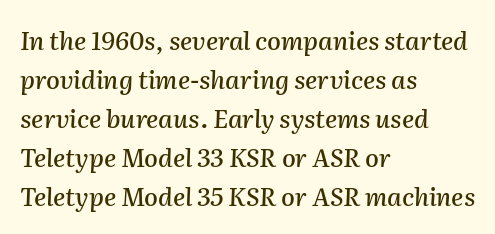
Q: Is the text italic (slanted)? A: Yes, it leans right by about 2 degrees.
Q: Is the text underlined? A: No.
Q: How is the paragraph aligned? A: Left-aligned.
Q: Is the spacing between letters normal or unusually wide? A: Normal.
Q: Is the spacing between lines tight, normal or loose? A: Normal.
